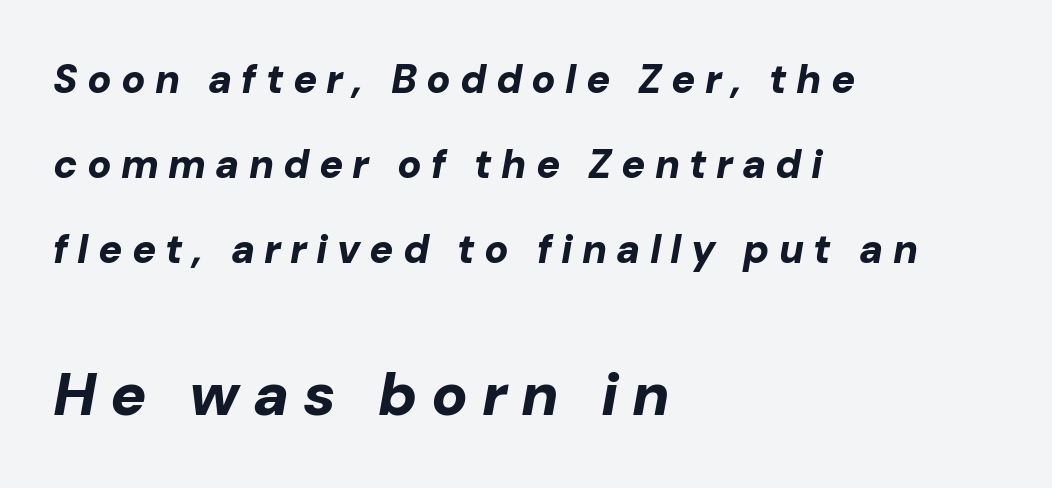
This block would shrink considerably if given ordinary leading; it's expanded now. In this sample the second text group is rendered at the bigger scale. Glance below the letters and you will spot only blank space. As a designer I'd log this as weight 700, bold. When letters slant like this, we call the style italic.
